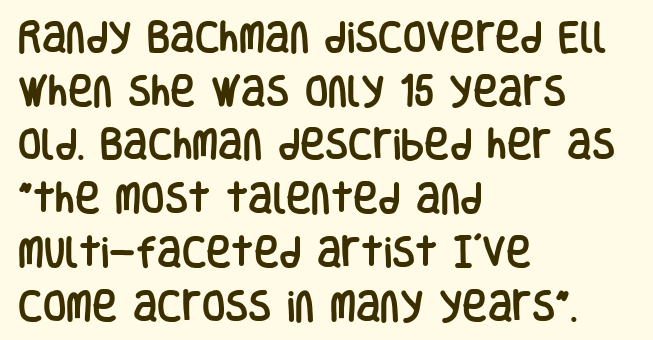
The image shows 34 px condensed sans-serif type, upright; set left-aligned, normal line spacing (1.58x), normal letter spacing, not underlined; low stroke contrast and a large x-height.
